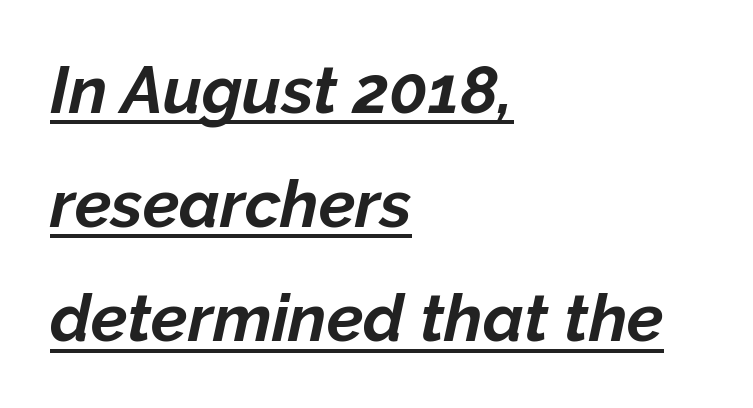
The typography opts for an oblique posture over an upright one. Line beginnings align vertically; line endings do not. Weight check: bold — yes, fully. In designer terms, the underline attribute is active on this setting. Is this a fixed-width face? No — the glyphs have proportional, varying widths. Nobody touched the tracking dial on this one.
